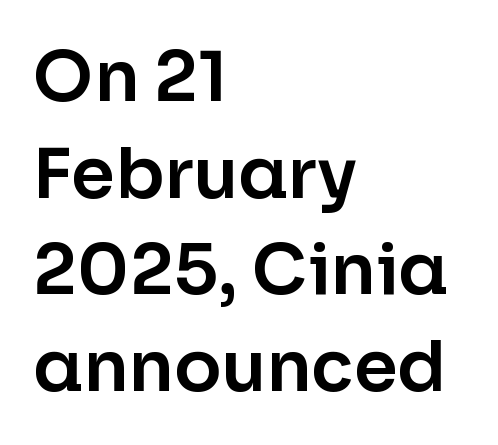
The image shows 70 px sans-serif type, upright; set left-aligned, normal line spacing (1.38x), normal letter spacing, not underlined; low stroke contrast and a medium x-height.
